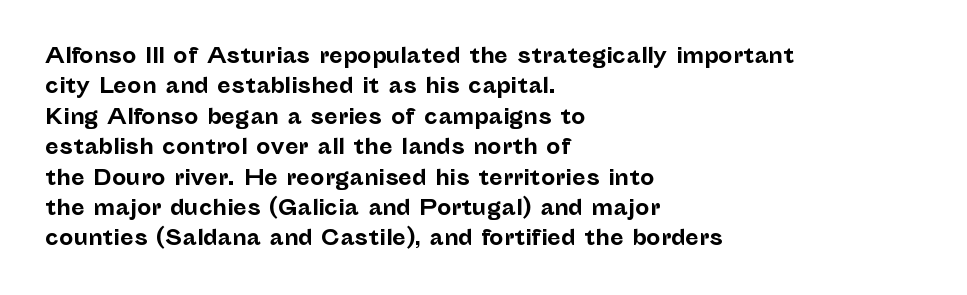
{"italic": "no", "bold": "yes", "underline": "no", "align": "left", "line_spacing": "normal", "line_spacing_ratio": 1.52, "letter_spacing": "normal", "letter_spacing_em": 0.0, "glyph_px": 20}
